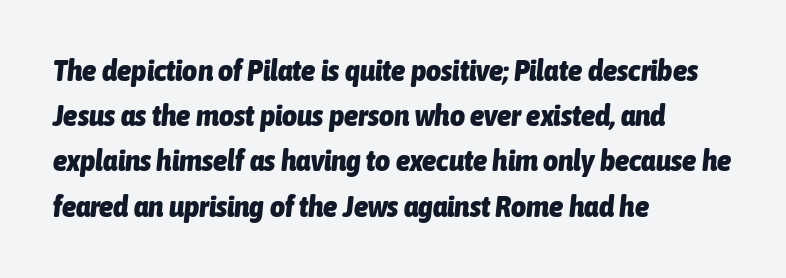
Q: Is the text bold? A: Yes.
Q: Is the text italic (slanted)? A: Yes, it leans right by about 6 degrees.
Q: Is the text underlined? A: No.
Q: How is the paragraph aligned? A: Left-aligned.
Q: Is the spacing between letters normal or unusually wide? A: Normal.
Q: Is the spacing between lines tight, normal or loose? A: Normal.
Q: Width (condensed, normal, or wide)? A: Condensed.
Q: Stroke contrast? A: Low.
Q: x-height? A: Medium.
Q: Monospaced? A: No.
